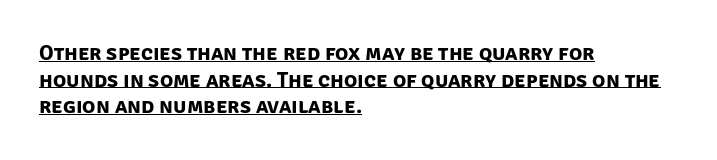
The image shows 22 px bold type; set left-aligned, line spacing 1.21x, normal letter spacing, underlined.
